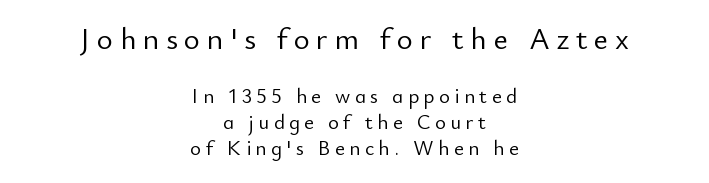
Tracking here is generous; glyphs stand well apart from one another. The words here are not underlined. Weight: regular or lighter. The typeface chosen for these lines omits serifs. Centered paragraph, ragged on both sides.
